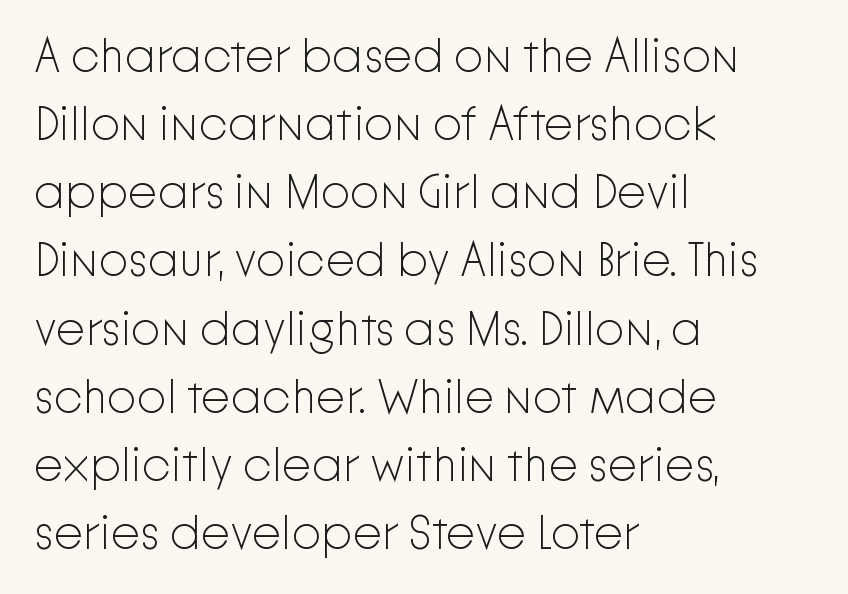
Looks like regular typesetting: each glyph gets only the width it needs. Successive baselines arrive at the customary interval. The passage shown is not bold in any degree. The compositor pushed each line to the left boundary.
